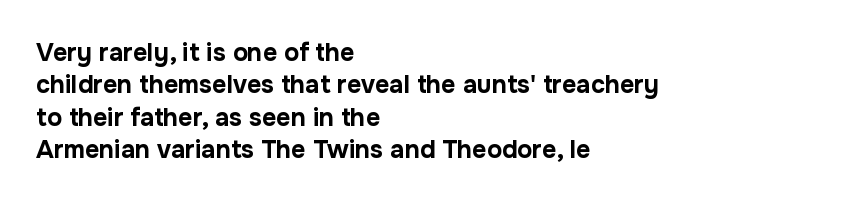
The image shows 25 px bold type, upright; set left-aligned, normal line spacing (1.3x), normal letter spacing, not underlined.
